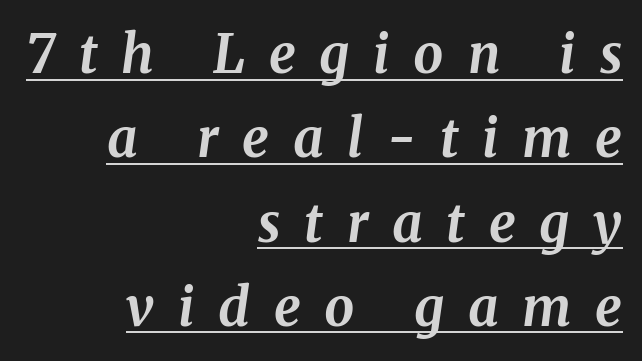
Compared with an ordinary text face, these strokes are far heavier — a full bold. This is serif lettering, the kind often seen in printed books. Compared with ordinary roman type, these characters are visibly tilted. Character widths vary here, with narrow letters taking less room than wide ones.
